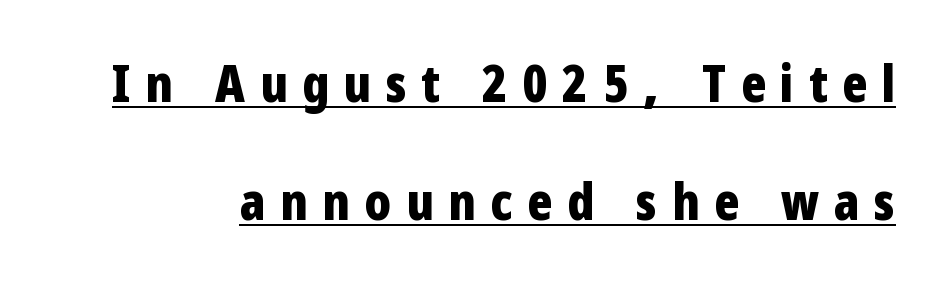
Q: Is the text bold? A: Yes.
Q: Is the text italic (slanted)? A: No, it is upright.
Q: Is the typeface a serif or a sans-serif typeface? A: Sans-serif.
Q: Is the text underlined? A: Yes.
Q: Is the spacing between letters normal or unusually wide? A: Unusually wide.
Q: Is the spacing between lines tight, normal or loose? A: Loose.
Q: Width (condensed, normal, or wide)? A: Condensed.
Q: Stroke contrast? A: Low.
Q: x-height? A: Medium.
Q: Monospaced? A: No.
